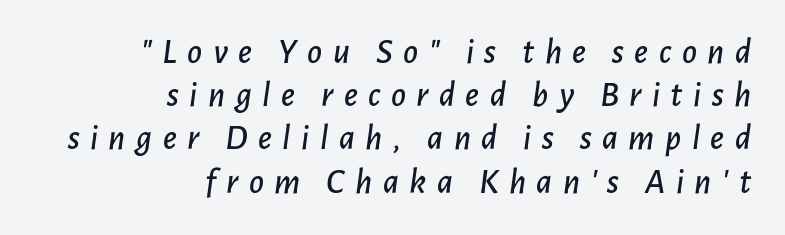
The image shows 36 px text type, italic (leaning right); set right-aligned, line spacing 1.2x, unusually wide letter spacing (+0.29 em), not underlined; low stroke contrast and a medium x-height.
